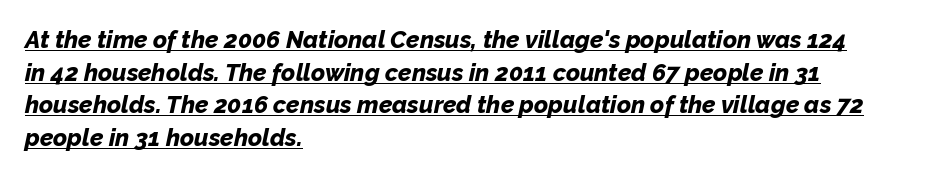
Q: Is the text bold? A: Yes.
Q: Is the text italic (slanted)? A: Yes, it leans right by about 12 degrees.
Q: Is the text underlined? A: Yes.
Q: How is the paragraph aligned? A: Left-aligned.
Q: Is the spacing between letters normal or unusually wide? A: Normal.
Q: Is the spacing between lines tight, normal or loose? A: Normal.
